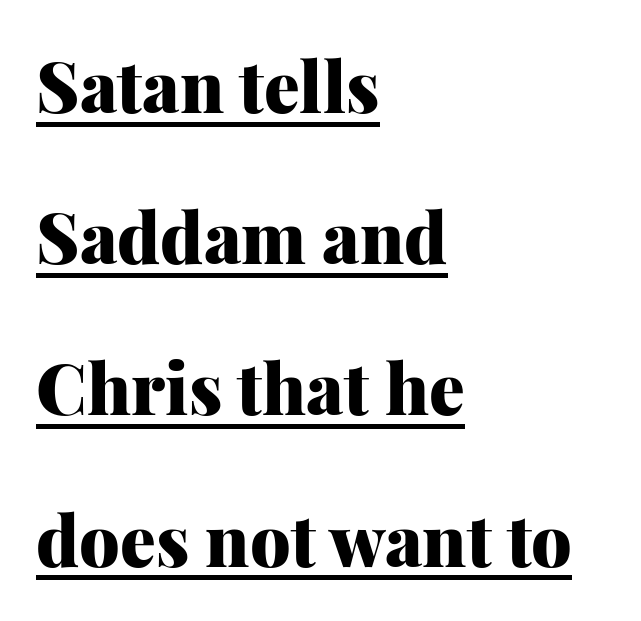
The glyphs are accompanied by a horizontal stroke just below them. These lines carry a lot of weight — the face is fully bold. Posture: upright roman. These lines are rendered in a variable-pitch font. Baseline-to-baseline distance is far greater than the letter height. If you drew a ruler down the left edge, every line would touch it.
